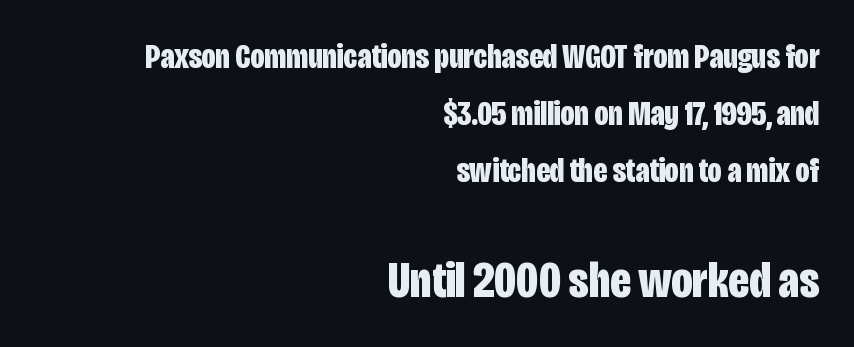
{"serif": "no", "italic": "no", "bold": "yes", "weight": "bold", "width": "condensed", "stroke_contrast": "low", "x_height": "large", "monospaced": "no", "underline": "no", "align": "right", "line_spacing": "normal", "line_spacing_ratio": 1.63, "letter_spacing": "normal", "letter_spacing_em": 0.0, "larger_block": "second", "size_ratio": 1.49, "glyph_px": 52}
